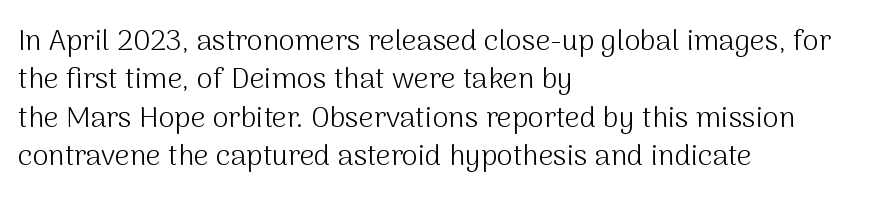
The image shows 29 px light sans-serif type, upright; set left-aligned, normal line spacing (1.32x), normal letter spacing, not underlined; medium stroke contrast and a medium x-height.
